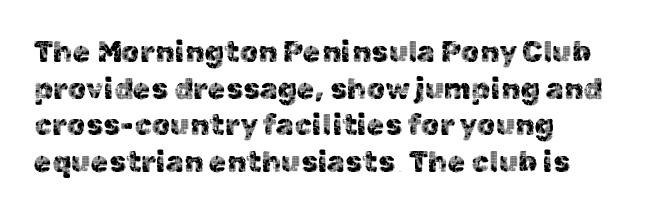
{"serif": "no", "italic": "no", "width": "normal", "x_height": "medium", "monospaced": "no", "underline": "no", "align": "left", "line_spacing": "normal", "line_spacing_ratio": 1.26, "letter_spacing": "normal", "letter_spacing_em": 0.0, "glyph_px": 29}
